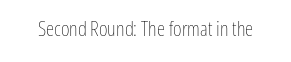
{"italic": "no", "bold": "no", "underline": "no", "letter_spacing": "normal", "letter_spacing_em": 0.0, "glyph_px": 21}
